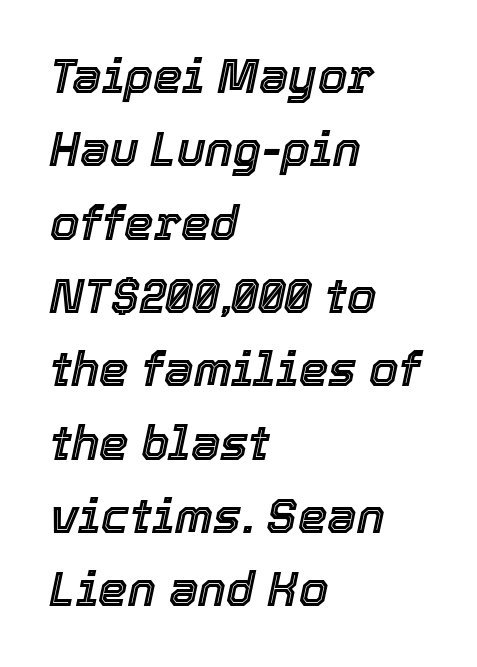
The image shows 47 px text type, italic (leaning right); set left-aligned, normal line spacing (1.56x), normal letter spacing, not underlined; a medium x-height.
